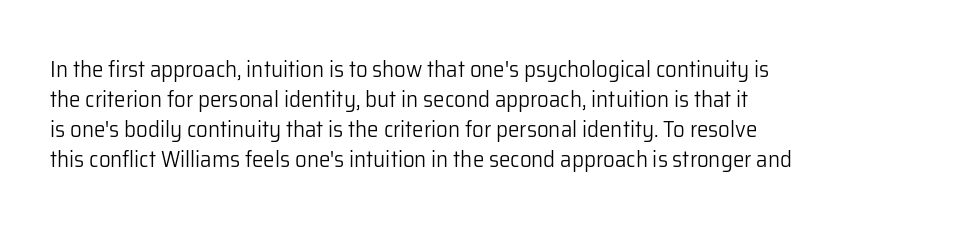
{"italic": "no", "bold": "no", "underline": "no", "align": "left", "line_spacing": "normal", "line_spacing_ratio": 1.31, "letter_spacing": "normal", "letter_spacing_em": 0.0, "glyph_px": 23}
